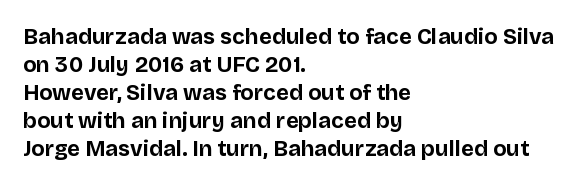
The image shows 22 px bold type, upright; set left-aligned, normal line spacing (1.27x), normal letter spacing, not underlined.
